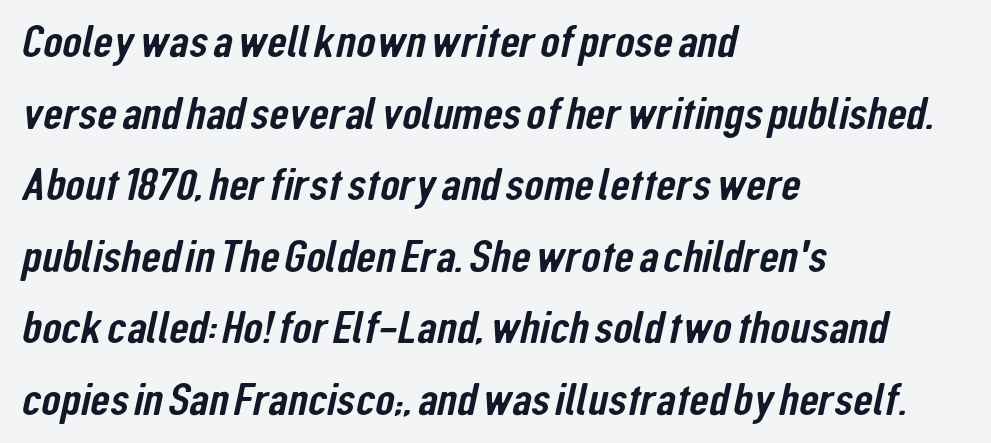
The image shows 45 px condensed sans-serif type; set left-aligned, normal line spacing (1.59x), normal letter spacing, not underlined; low stroke contrast and a medium x-height.
